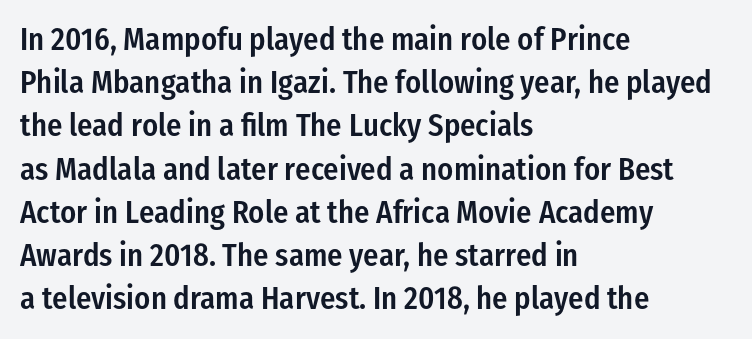
{"serif": "no", "italic": "no", "bold": "semi", "weight": "semibold", "width": "condensed", "stroke_contrast": "low", "x_height": "medium", "monospaced": "no", "underline": "no", "align": "left", "line_spacing": "normal", "line_spacing_ratio": 1.35, "letter_spacing": "normal", "letter_spacing_em": 0.0, "glyph_px": 32}
